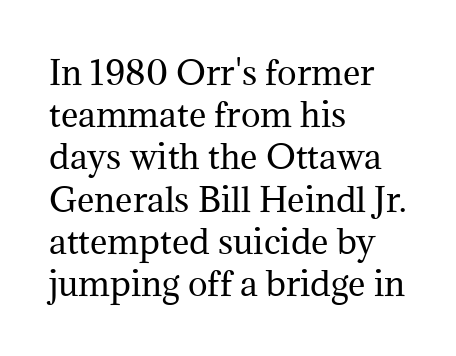
Q: Is the text bold? A: No.
Q: Is the text italic (slanted)? A: No, it is upright.
Q: Is the typeface a serif or a sans-serif typeface? A: Serif.
Q: Is the text underlined? A: No.
Q: How is the paragraph aligned? A: Left-aligned.
Q: Is the spacing between letters normal or unusually wide? A: Normal.
Q: Is the spacing between lines tight, normal or loose? A: Normal.
Q: Width (condensed, normal, or wide)? A: Normal.
Q: Stroke contrast? A: Medium.
Q: x-height? A: Medium.
Q: Monospaced? A: No.
